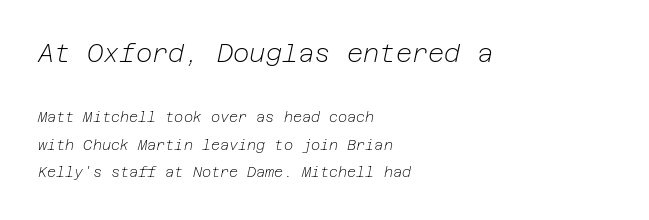
The image shows 25 px text type, italic (leaning right); set left-aligned, loose line spacing (1.99x), normal letter spacing, not underlined; the first (top) block is 1.79x larger.
